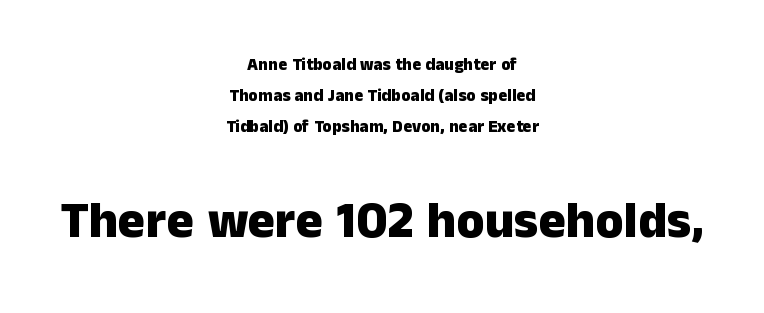
The image shows 51 px heavy sans-serif type, upright; set centered, line spacing 1.81x, normal letter spacing, not underlined; the second (bottom) block is 3.0x larger; low stroke contrast and a medium x-height.
